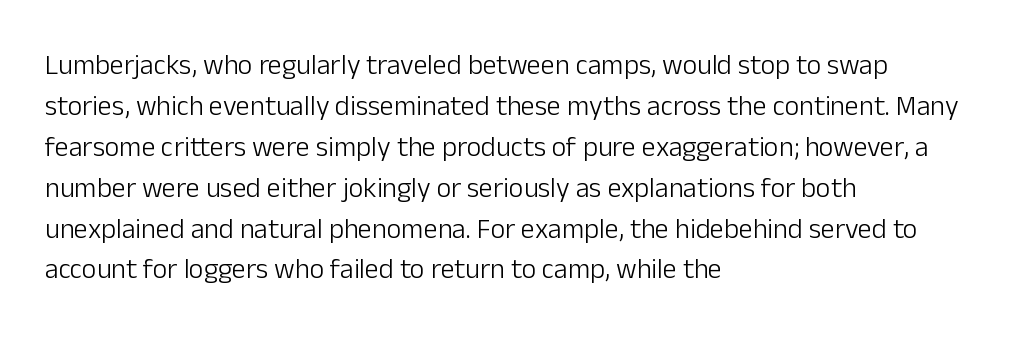
The image shows 28 px light sans-serif type, upright; set left-aligned, normal line spacing (1.46x), normal letter spacing, not underlined; low stroke contrast and a medium x-height.
